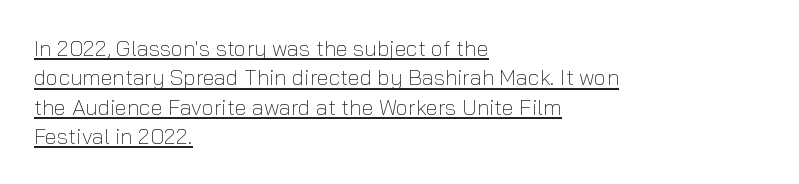
Vertical strokes here are truly vertical. Underline: present. The ragged edge is on the right, which tells us the setting is flush left. The passage shown is not bold in any degree. Spacing between characters is what you'd get straight out of the box. The lines sit at an ordinary, default distance from one another.
